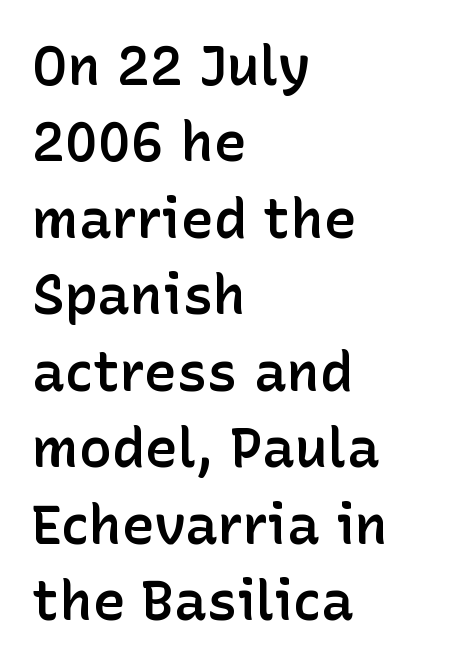
The image shows 55 px semibold sans-serif type, upright; set left-aligned, normal line spacing (1.39x), normal letter spacing, not underlined; low stroke contrast and a medium x-height.
